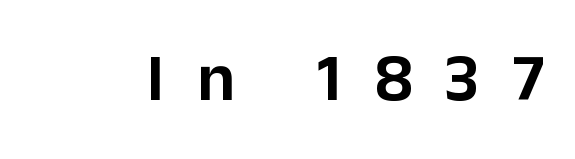
A typesetter would label this face a sans. Nobody drew a line under any word here. The axis of the letterforms is exactly vertical. Is this a fixed-width face? No — the glyphs have proportional, varying widths. Tracking value appears strongly positive — letters spread wide.
